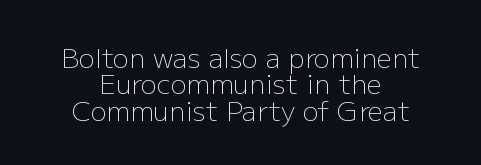
The passage is arranged like a title page — every line centered. Horizontal bands of white between lines are thin slivers. Posture: vertical. The space directly below the letters is spotless. What stands out about the letter spacing? Nothing — it is the standard amount. Stroke thickness stays within the range of a standard reading face or lighter.
